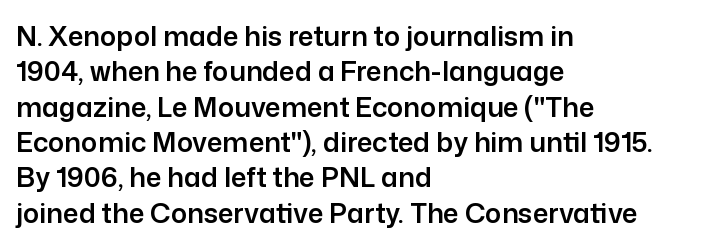
{"italic": "no", "underline": "no", "align": "left", "line_spacing": "normal", "line_spacing_ratio": 1.31, "letter_spacing": "normal", "letter_spacing_em": 0.0, "glyph_px": 27}
